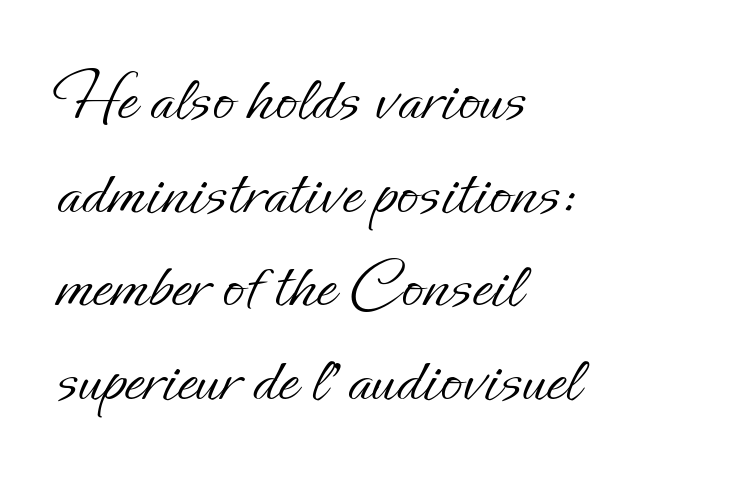
Q: Is the text bold? A: No.
Q: Is the text italic (slanted)? A: Yes.
Q: Is the text underlined? A: No.
Q: How is the paragraph aligned? A: Left-aligned.
Q: Is the spacing between letters normal or unusually wide? A: Normal.
Q: Is the spacing between lines tight, normal or loose? A: Normal.
Q: Width (condensed, normal, or wide)? A: Normal.
Q: Stroke contrast? A: Low.
Q: x-height? A: Small.
Q: Monospaced? A: No.
